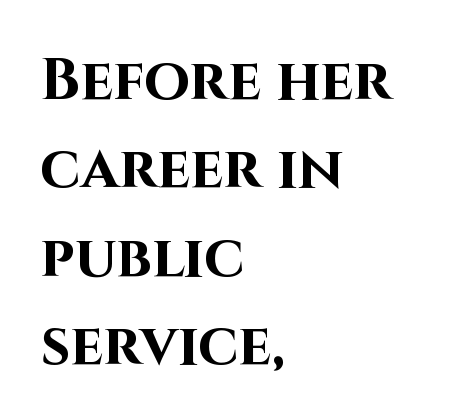
The image shows 59 px bold sans-serif type, upright; set left-aligned, normal line spacing (1.5x), normal letter spacing, not underlined; high stroke contrast and a large x-height.
